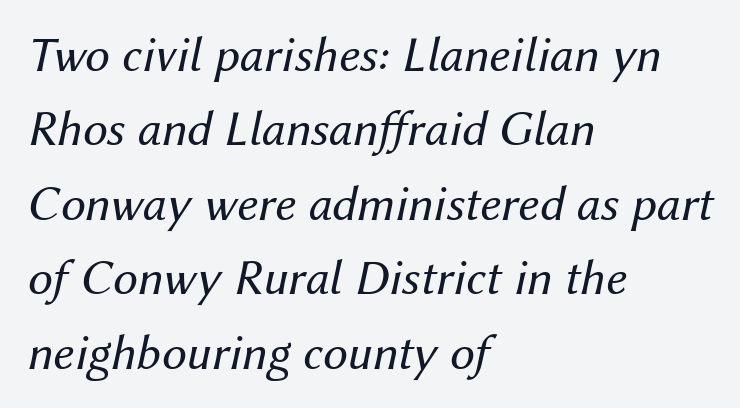
Q: Is the text bold? A: No.
Q: Is the text italic (slanted)? A: Yes, it leans right by about 12 degrees.
Q: Is the text underlined? A: No.
Q: How is the paragraph aligned? A: Left-aligned.
Q: Is the spacing between letters normal or unusually wide? A: Normal.
Q: Is the spacing between lines tight, normal or loose? A: Normal.
Q: Width (condensed, normal, or wide)? A: Normal.
Q: Stroke contrast? A: Medium.
Q: x-height? A: Medium.
Q: Monospaced? A: No.
